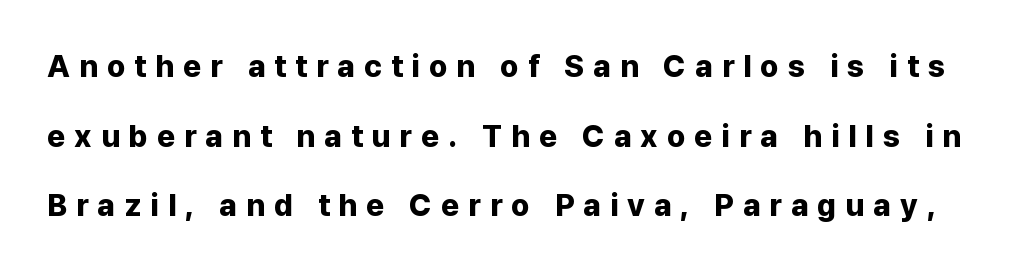
Look at the stroke-to-counter ratio: heavy, a bold. Ordinary non-slanted type is in use. Here the designer chose a conventional face with non-uniform glyph widths. Rule under the text: the space is simply empty. Nope, no serifs anywhere on these letters. Inter-character spacing is expanded well beyond the font's built-in metrics.
